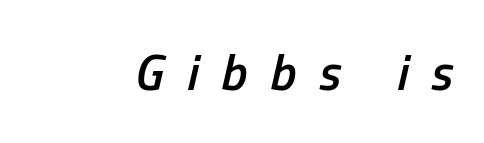
Style check: oblique. The baseline area is clear. Caption: semibold face, moderately heavy strokes. Varying glyph widths throughout — classic text-font behaviour.
